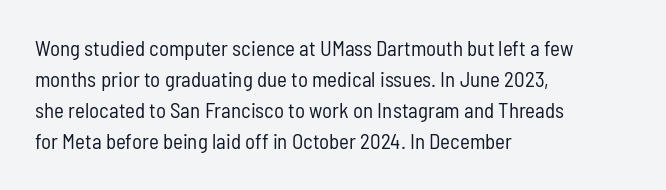
Q: Is the text bold? A: No.
Q: Is the text italic (slanted)? A: No, it is upright.
Q: Is the text underlined? A: No.
Q: How is the paragraph aligned? A: Left-aligned.
Q: Is the spacing between letters normal or unusually wide? A: Normal.
Q: Is the spacing between lines tight, normal or loose? A: Normal.
